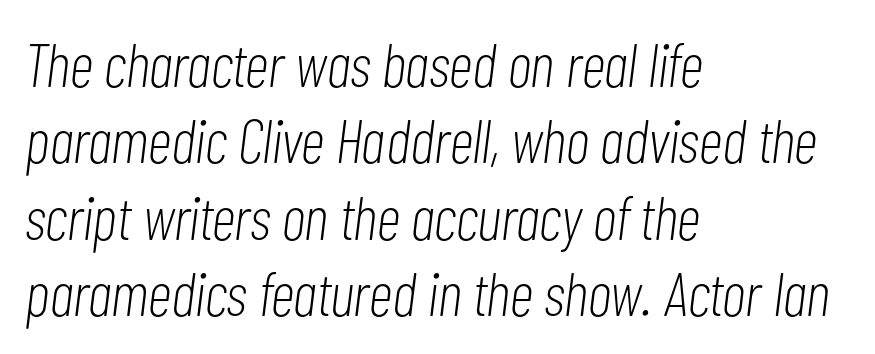
Q: Is the text bold? A: No.
Q: Is the text italic (slanted)? A: Yes, it leans right by about 7 degrees.
Q: Is the text underlined? A: No.
Q: How is the paragraph aligned? A: Left-aligned.
Q: Is the spacing between letters normal or unusually wide? A: Normal.
Q: Width (condensed, normal, or wide)? A: Condensed.
Q: Stroke contrast? A: Low.
Q: x-height? A: Medium.
Q: Monospaced? A: No.
